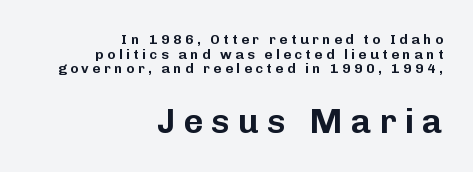
{"serif": "no", "italic": "no", "width": "normal", "stroke_contrast": "low", "x_height": "medium", "monospaced": "no", "underline": "no", "align": "right", "line_spacing": "tight", "line_spacing_ratio": 1.04, "letter_spacing": "wide", "letter_spacing_em": 0.24, "larger_block": "second", "size_ratio": 2.43, "glyph_px": 34}
